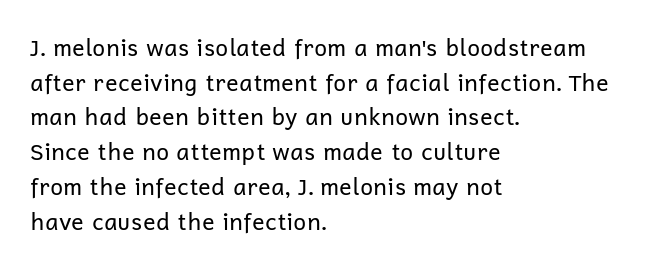
{"italic": "no", "bold": "no", "underline": "no", "align": "left", "line_spacing": "normal", "line_spacing_ratio": 1.51, "letter_spacing": "normal", "letter_spacing_em": 0.0, "glyph_px": 23}
